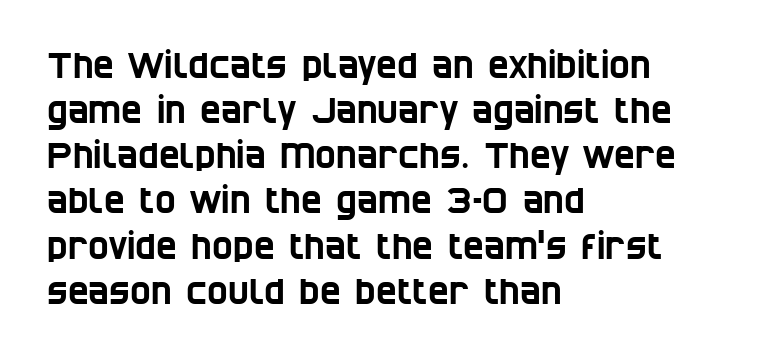
Q: Is the typeface a serif or a sans-serif typeface? A: Sans-serif.
Q: Is the text underlined? A: No.
Q: How is the paragraph aligned? A: Left-aligned.
Q: Is the spacing between letters normal or unusually wide? A: Normal.
Q: Is the spacing between lines tight, normal or loose? A: Normal.
Q: Width (condensed, normal, or wide)? A: Condensed.
Q: Stroke contrast? A: Low.
Q: x-height? A: Large.
Q: Monospaced? A: No.
